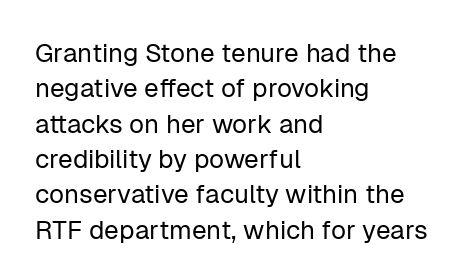
Vertically, the passage feels balanced, rows spaced as you'd expect. No italicization has been applied; the sample stays upright. A bare baseline throughout the passage. Think standard paragraph weight, or any step lighter than that.
